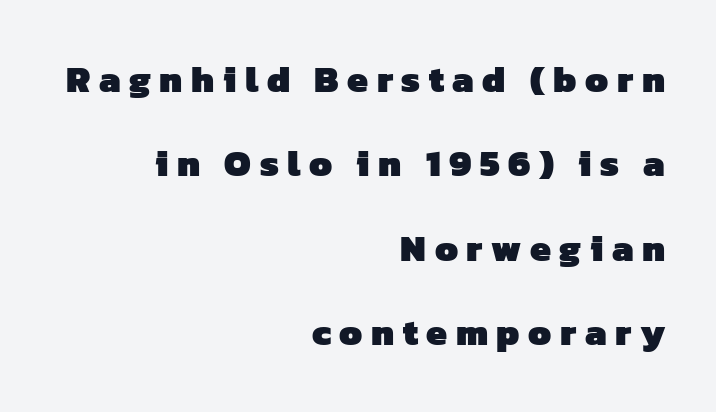
{"serif": "no", "bold": "yes", "weight": "heavy", "width": "normal", "stroke_contrast": "low", "x_height": "medium", "monospaced": "no", "underline": "no", "align": "right", "line_spacing": "loose", "line_spacing_ratio": 2.28, "letter_spacing": "wide", "letter_spacing_em": 0.23, "glyph_px": 37}
